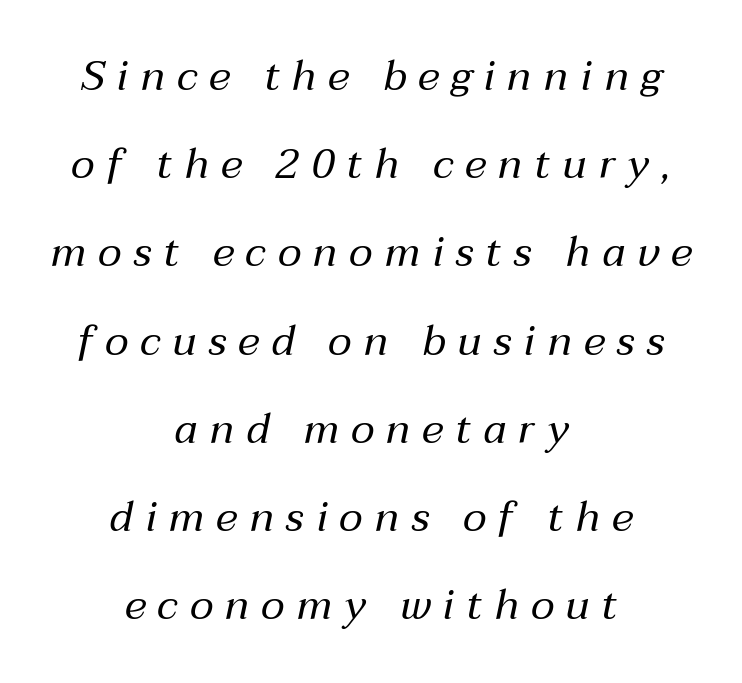
{"italic": "yes", "lean": "right", "slant_degrees": 12, "bold": "no", "weight": "regular", "width": "normal", "stroke_contrast": "medium", "x_height": "medium", "monospaced": "no", "underline": "no", "align": "center", "line_spacing": "loose", "line_spacing_ratio": 2.1, "letter_spacing": "wide", "letter_spacing_em": 0.28, "glyph_px": 42}
